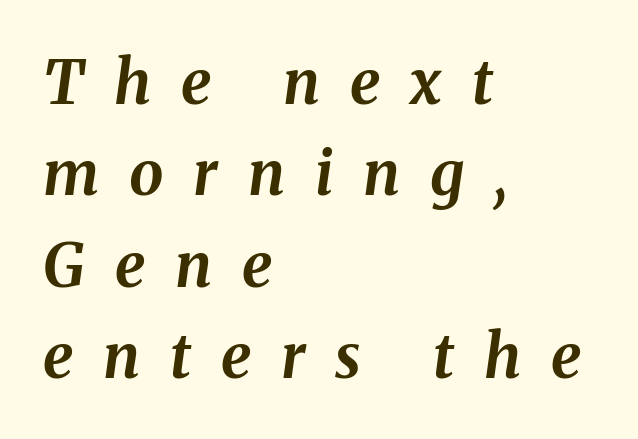
Italic? Definitely — the glyphs are oblique. The typesetting leans heavy: a genuine bold. Check under the words: just untouched page. The type is letterspaced generously, with wide tracking. Regular leading. Proportional: the letters do not fall into vertical columns.
